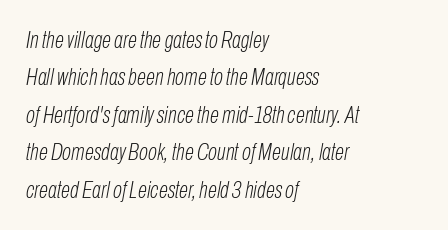
Letters have the restrained weight of plain body copy at most. Regarding leading, the lines here are spaced in the standard way. This rendering features lettering with no underline. Line beginnings align vertically; line endings do not. Honestly, the letter spacing is just normal — you wouldn't notice it.
